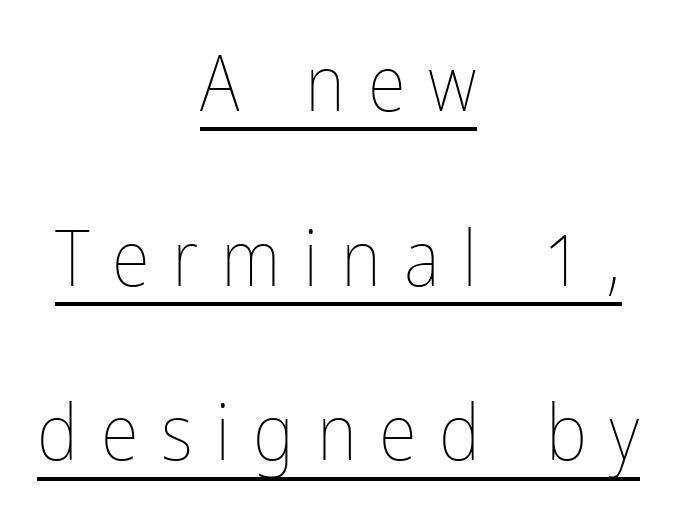
{"italic": "no", "bold": "no", "weight": "thin", "width": "condensed", "stroke_contrast": "low", "x_height": "medium", "monospaced": "no", "underline": "yes", "align": "center", "line_spacing": "loose", "line_spacing_ratio": 2.24, "letter_spacing": "wide", "letter_spacing_em": 0.29, "glyph_px": 78}
